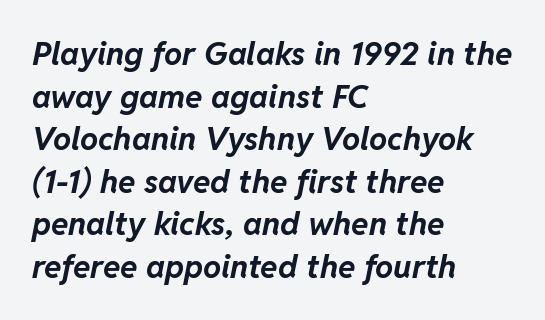
{"italic": "yes", "lean": "right", "slant_degrees": 11, "bold": "yes", "weight": "bold", "width": "normal", "stroke_contrast": "low", "x_height": "medium", "monospaced": "no", "underline": "no", "align": "left", "line_spacing": "normal", "line_spacing_ratio": 1.33, "letter_spacing": "normal", "letter_spacing_em": 0.0, "glyph_px": 32}
